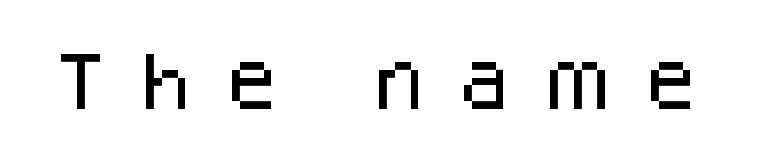
Designer's note — italics off, roman on. The type is letterspaced generously, with wide tracking. The passage shown is typed in a proportional face where columns would drift. Each row of text sits above clean, open space.
